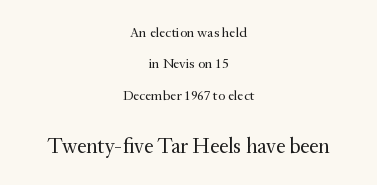
The image shows 21 px text type, upright; set centered, loose line spacing (2.24x), normal letter spacing, not underlined; the second (bottom) block is 1.5x larger.
